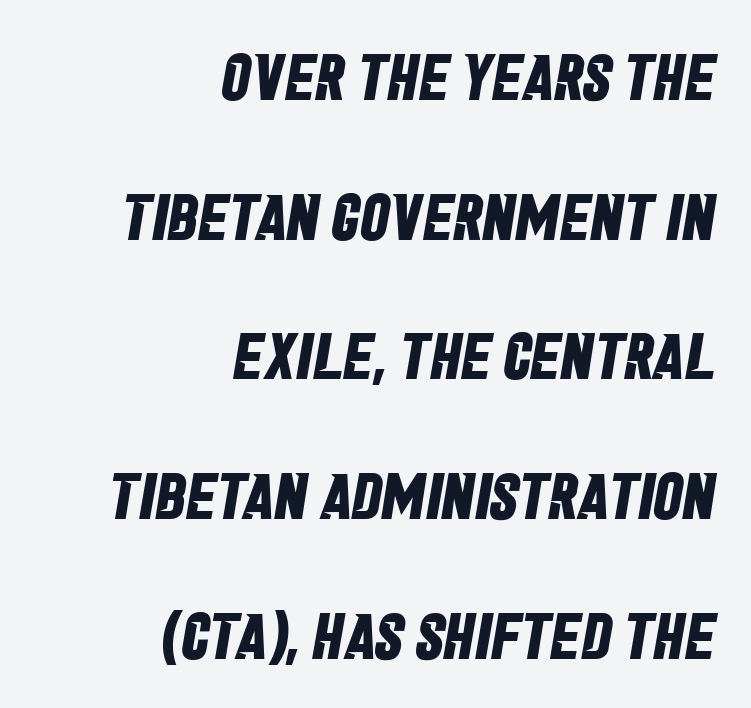
Baseline-to-baseline distance is far greater than the letter height. This sample uses plain, unmodified letter spacing. Does the weight exceed regular? Yes, all the way to bold. Any mark beneath the type? The region is blank. The text was rendered using a sans face with plain stroke endings. The letters advance in unequal steps, a hallmark of proportional type.
